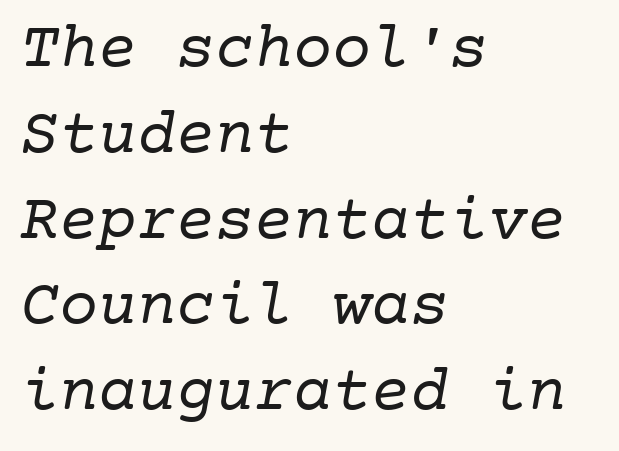
{"serif": "yes", "bold": "no", "weight": "regular", "width": "normal", "stroke_contrast": "low", "x_height": "medium", "monospaced": "yes", "underline": "no", "align": "left", "line_spacing": "normal", "line_spacing_ratio": 1.32, "letter_spacing": "normal", "letter_spacing_em": 0.0, "glyph_px": 65}
